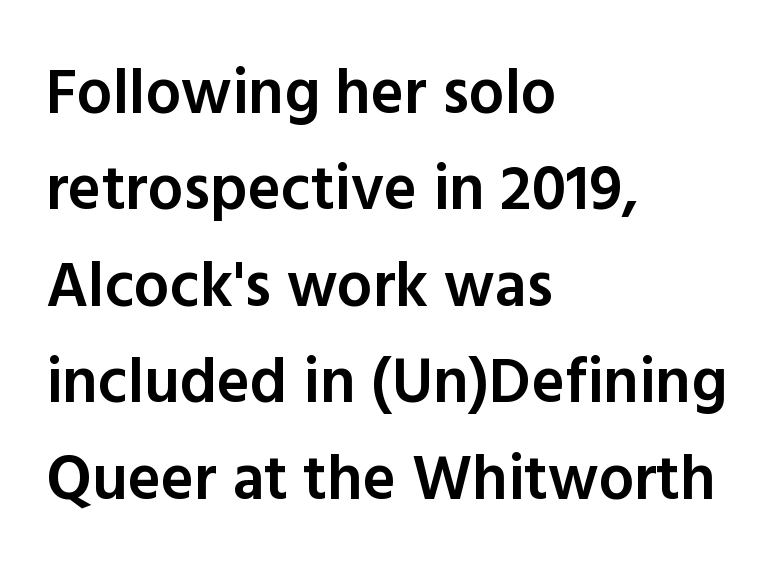
The image shows 63 px semibold sans-serif type, upright; set left-aligned, normal line spacing (1.53x), normal letter spacing, not underlined; a medium x-height.
